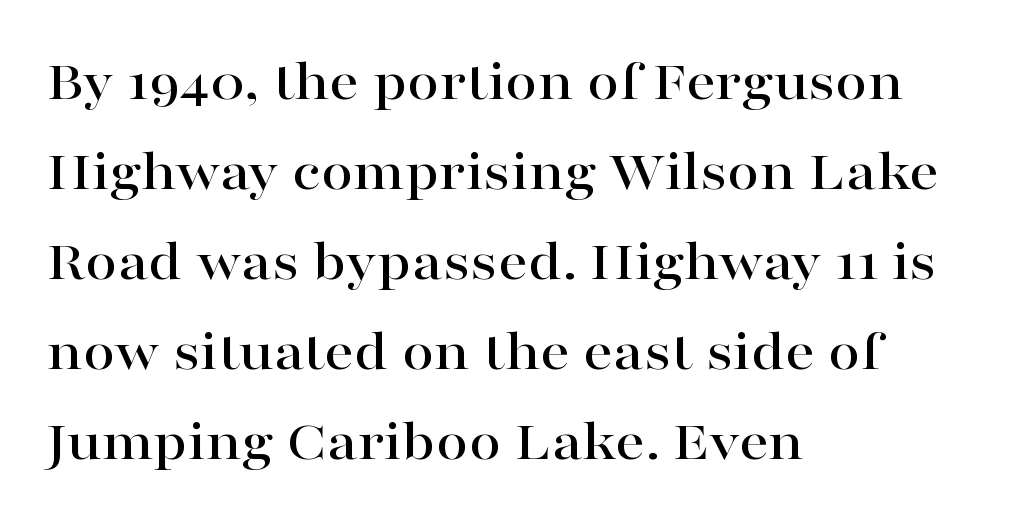
{"serif": "yes", "italic": "no", "width": "wide", "stroke_contrast": "high", "x_height": "medium", "monospaced": "no", "underline": "no", "align": "left", "line_spacing": "normal", "line_spacing_ratio": 1.55, "letter_spacing": "normal", "letter_spacing_em": 0.0, "glyph_px": 58}
